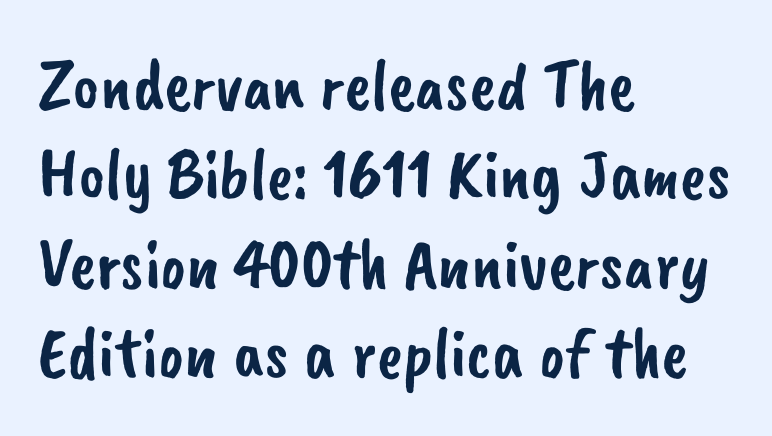
Q: Is the typeface a serif or a sans-serif typeface? A: Sans-serif.
Q: Is the text underlined? A: No.
Q: How is the paragraph aligned? A: Left-aligned.
Q: Is the spacing between letters normal or unusually wide? A: Normal.
Q: Width (condensed, normal, or wide)? A: Normal.
Q: Stroke contrast? A: Low.
Q: x-height? A: Small.
Q: Monospaced? A: No.
